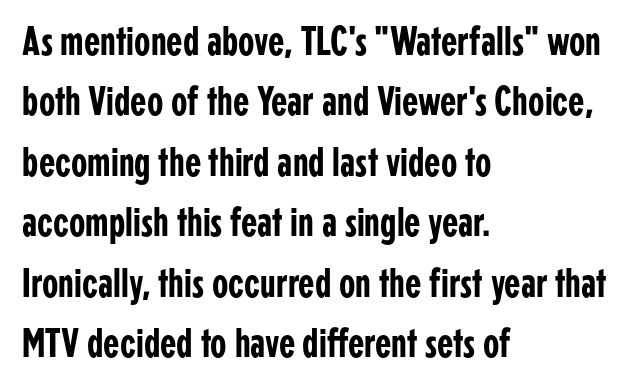
Type without underlining. The lines in this sample share a left origin and differ only in where they stop. Proportional: the letters do not fall into vertical columns. Look at the bottom of the vertical strokes: they stop flat, with no serifs. Is there much room between lines? A standard amount, neither cramped nor airy.
